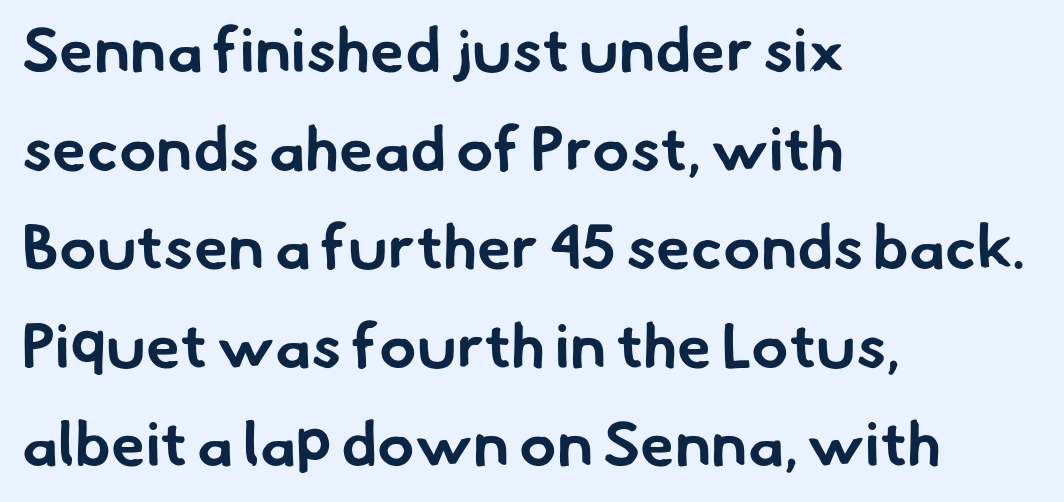
Q: Is the text bold? A: Yes.
Q: Is the typeface a serif or a sans-serif typeface? A: Sans-serif.
Q: Is the text underlined? A: No.
Q: How is the paragraph aligned? A: Left-aligned.
Q: Is the spacing between letters normal or unusually wide? A: Normal.
Q: Is the spacing between lines tight, normal or loose? A: Normal.
Q: Width (condensed, normal, or wide)? A: Normal.
Q: Stroke contrast? A: Low.
Q: x-height? A: Small.
Q: Monospaced? A: No.
